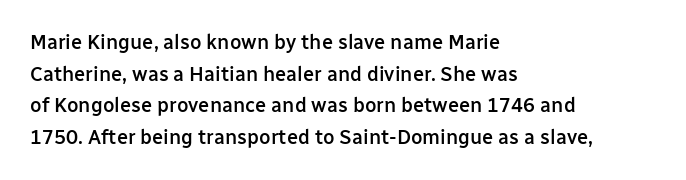
{"italic": "no", "bold": "semi", "underline": "no", "align": "left", "line_spacing": "normal", "line_spacing_ratio": 1.58, "letter_spacing": "normal", "letter_spacing_em": 0.0, "glyph_px": 20}
